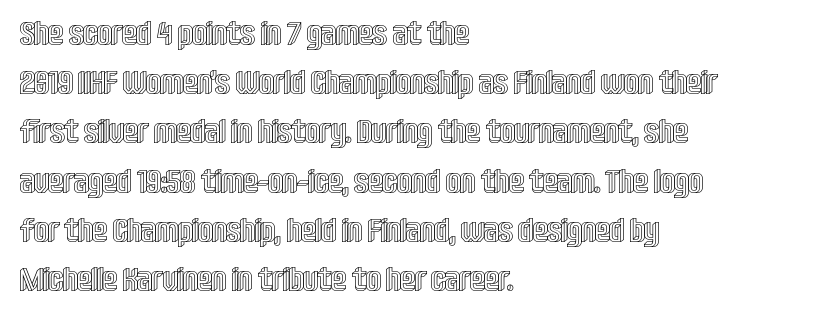
The image shows 33 px condensed type, upright; set left-aligned, normal line spacing (1.49x), normal letter spacing, not underlined; a large x-height.
